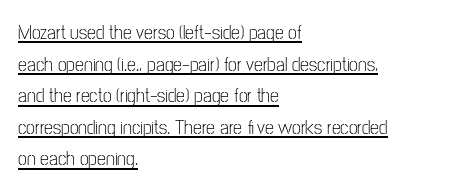
The letters stand upright; this is a roman face. No heavy texture on the line: the type isn't bold. In terms of leading, this rendering sits right in the middle. In CSS terms this would be text-align: left. How are the letters spaced? Ordinarily, with no added tracking. The glyphs are accompanied by a horizontal stroke just below them.
